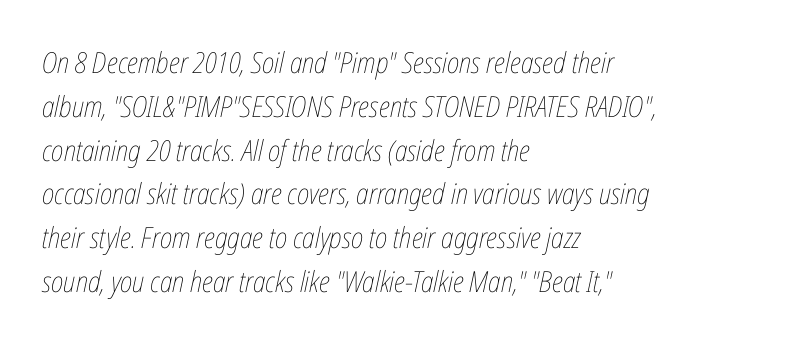
The baseline area is clear. The passage shown stacks its lines at a standard gap. Each word holds together tightly as a unit, with standard inter-letter gaps. You could not count columns in this text — the font is proportionally spaced.
